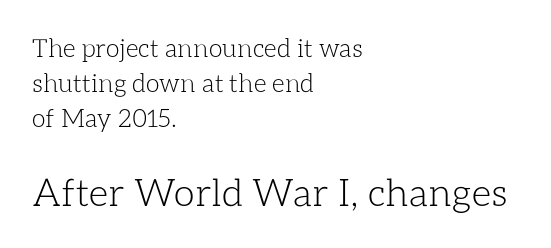
Q: Is the text bold? A: No.
Q: Is the text italic (slanted)? A: No, it is upright.
Q: Is the text underlined? A: No.
Q: How is the paragraph aligned? A: Left-aligned.
Q: Is the spacing between letters normal or unusually wide? A: Normal.
Q: Is the spacing between lines tight, normal or loose? A: Normal.
Q: Which block of text is set in a larger size, the first (top) or the second (bottom)? A: The second (bottom) one.
Q: Width (condensed, normal, or wide)? A: Normal.
Q: Stroke contrast? A: Low.
Q: x-height? A: Medium.
Q: Monospaced? A: No.
